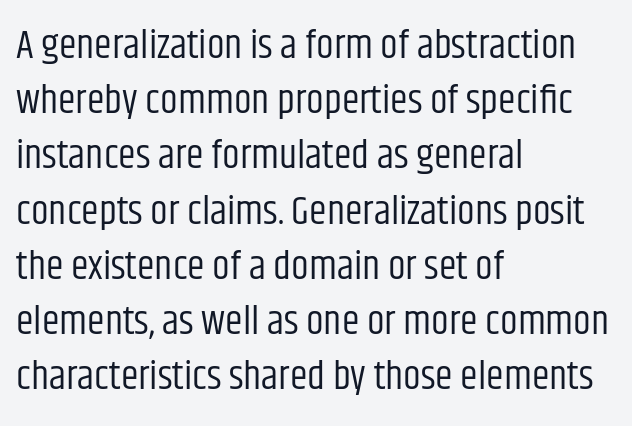
Type style note: lacks serifs. The characters are drawn with everyday or finer stroke widths. If you drew a ruler down the left edge, every line would touch it. Do the letters lean? They stand straight. Character widths vary here, with narrow letters taking less room than wide ones. Check under the words: just untouched page.
